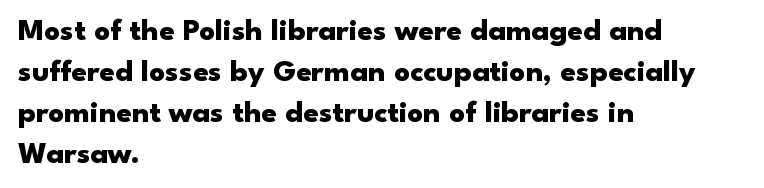
Q: Is the text bold? A: Yes.
Q: Is the text italic (slanted)? A: No, it is upright.
Q: Is the typeface a serif or a sans-serif typeface? A: Sans-serif.
Q: Is the text underlined? A: No.
Q: How is the paragraph aligned? A: Left-aligned.
Q: Is the spacing between letters normal or unusually wide? A: Normal.
Q: Is the spacing between lines tight, normal or loose? A: Normal.
Q: Width (condensed, normal, or wide)? A: Wide.
Q: Stroke contrast? A: Low.
Q: x-height? A: Small.
Q: Monospaced? A: No.
